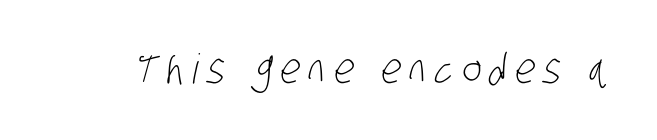
The image shows 41 px light, condensed sans-serif type; set unusually wide letter spacing (+0.21 em), not underlined; low stroke contrast and a large x-height.
